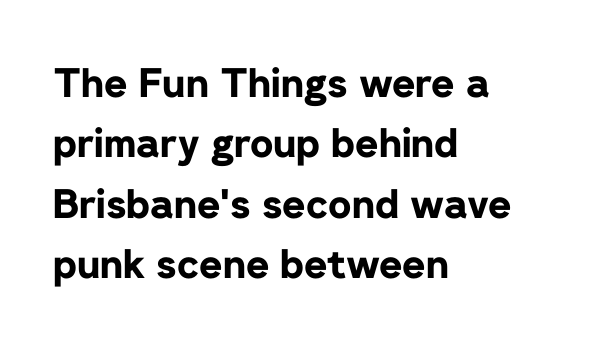
{"serif": "no", "italic": "no", "bold": "yes", "weight": "bold", "width": "normal", "stroke_contrast": "low", "x_height": "medium", "monospaced": "no", "underline": "no", "align": "left", "line_spacing": "normal", "line_spacing_ratio": 1.51, "letter_spacing": "normal", "letter_spacing_em": 0.0, "glyph_px": 40}
